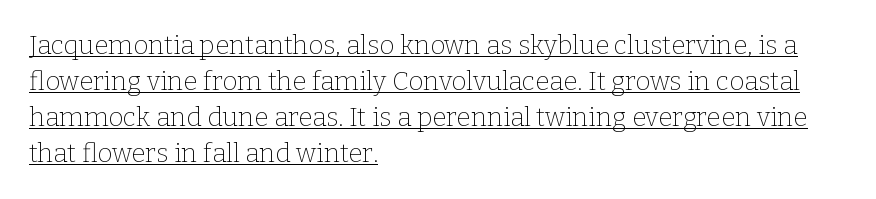
The space between consecutive lines is moderate. The sample's only ornament is a line tracing under the words. You could call the tracking neutral — neither tight nor loose. On a weight scale, this lands at 450 or below. Designer's note — italics off, roman on. Teacher's note: observe the even left margin — that is flush-left alignment.
